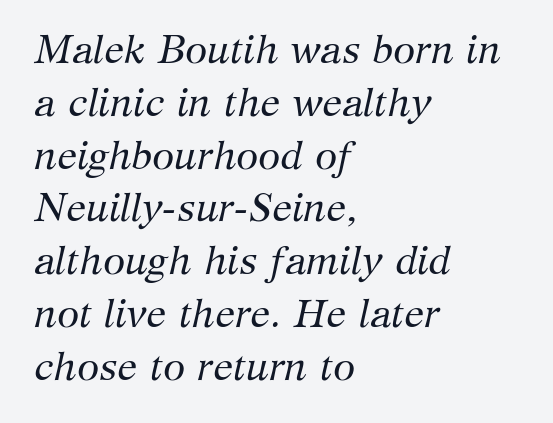
The image shows 40 px regular-weight serif type, italic (leaning right); set left-aligned, normal line spacing (1.32x), normal letter spacing, not underlined; medium stroke contrast and a medium x-height.
